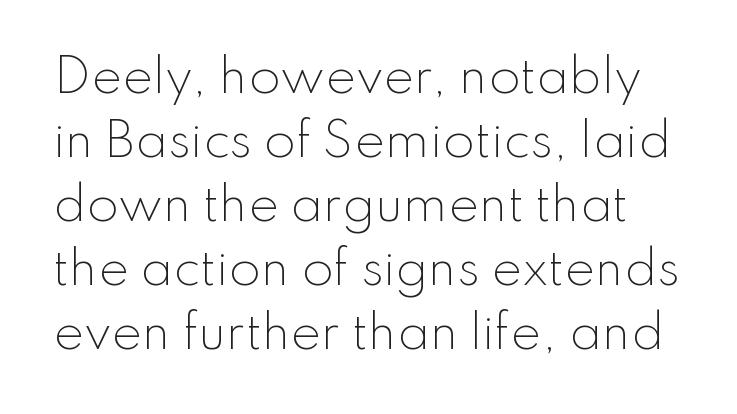
The image shows 46 px light sans-serif type, upright; set normal line spacing (1.39x), normal letter spacing, not underlined; low stroke contrast and a small x-height.
